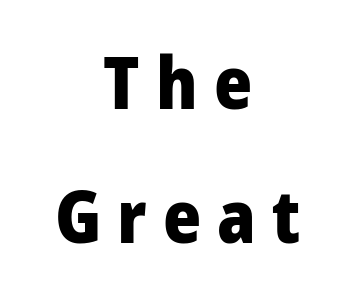
Q: Is the text bold? A: Yes.
Q: Is the text italic (slanted)? A: No, it is upright.
Q: Is the typeface a serif or a sans-serif typeface? A: Sans-serif.
Q: Is the text underlined? A: No.
Q: How is the paragraph aligned? A: Centered.
Q: Is the spacing between letters normal or unusually wide? A: Unusually wide.
Q: Width (condensed, normal, or wide)? A: Normal.
Q: Stroke contrast? A: Low.
Q: x-height? A: Medium.
Q: Monospaced? A: No.
